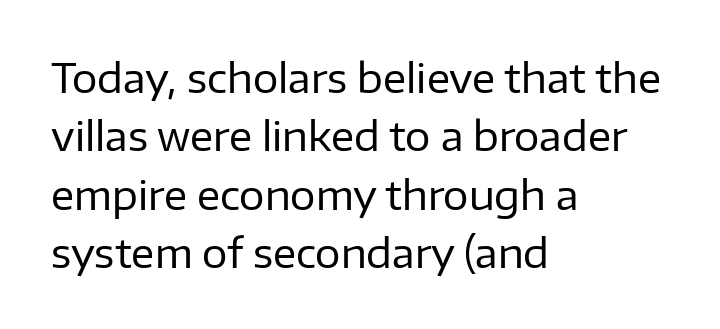
The image shows 40 px regular-weight sans-serif type, upright; set left-aligned, normal line spacing (1.46x), normal letter spacing, not underlined; low stroke contrast and a medium x-height.
